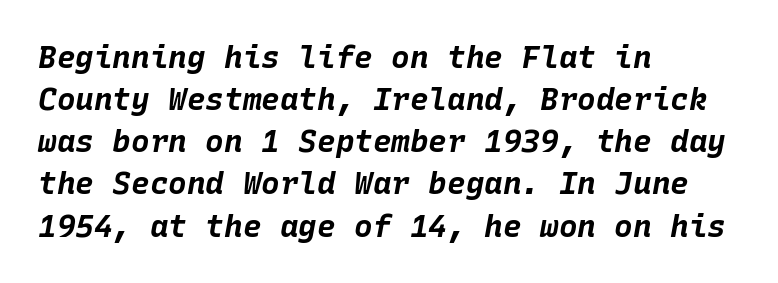
{"italic": "yes", "lean": "right", "slant_degrees": 10, "bold": "yes", "weight": "bold", "width": "normal", "stroke_contrast": "low", "x_height": "large", "monospaced": "yes", "underline": "no", "align": "left", "line_spacing": "normal", "line_spacing_ratio": 1.36, "letter_spacing": "normal", "letter_spacing_em": 0.0, "glyph_px": 31}
